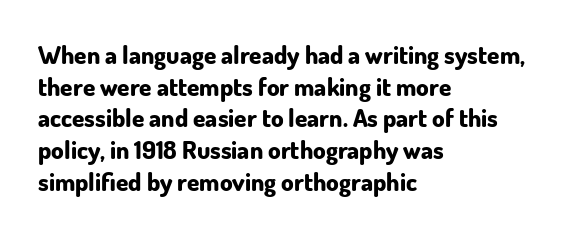
{"italic": "no", "bold": "yes", "underline": "no", "align": "left", "line_spacing": "normal", "line_spacing_ratio": 1.27, "letter_spacing": "normal", "letter_spacing_em": 0.0, "glyph_px": 25}
